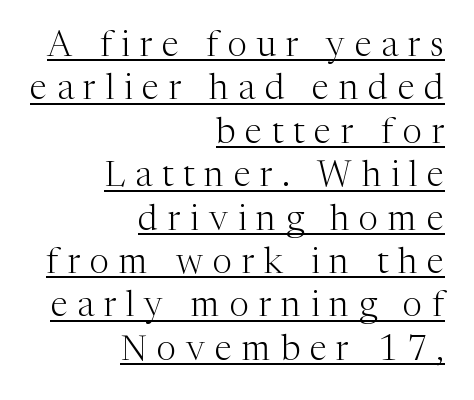
The image shows 35 px light serif type, upright; set right-aligned, line spacing 1.24x, unusually wide letter spacing (+0.28 em), underlined; medium stroke contrast and a medium x-height.
